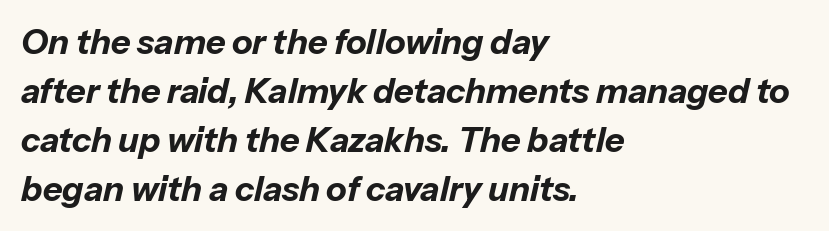
Q: Is the text bold? A: Yes.
Q: Is the text italic (slanted)? A: Yes, it leans right by about 13 degrees.
Q: Is the text underlined? A: No.
Q: How is the paragraph aligned? A: Left-aligned.
Q: Is the spacing between letters normal or unusually wide? A: Normal.
Q: Is the spacing between lines tight, normal or loose? A: Normal.
Q: Width (condensed, normal, or wide)? A: Normal.
Q: Stroke contrast? A: Low.
Q: x-height? A: Medium.
Q: Monospaced? A: No.
